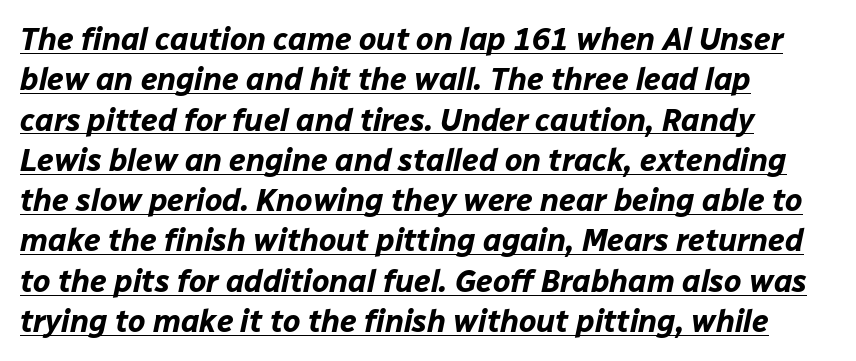
The image shows 31 px bold type, italic (leaning right); set left-aligned, normal line spacing (1.3x), normal letter spacing, underlined; low stroke contrast and a medium x-height.
